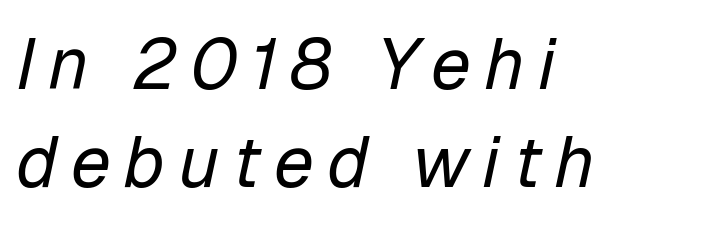
Every character sits at an angle, as italics do. Compared with a typical body face, this is equally light or lighter still. Leftover space on each line is placed entirely after the last word. The rows are spaced the way most documents space them. Words float on clear page, feet unadorned. The rendering uses natural spacing where letterforms have individual widths.
